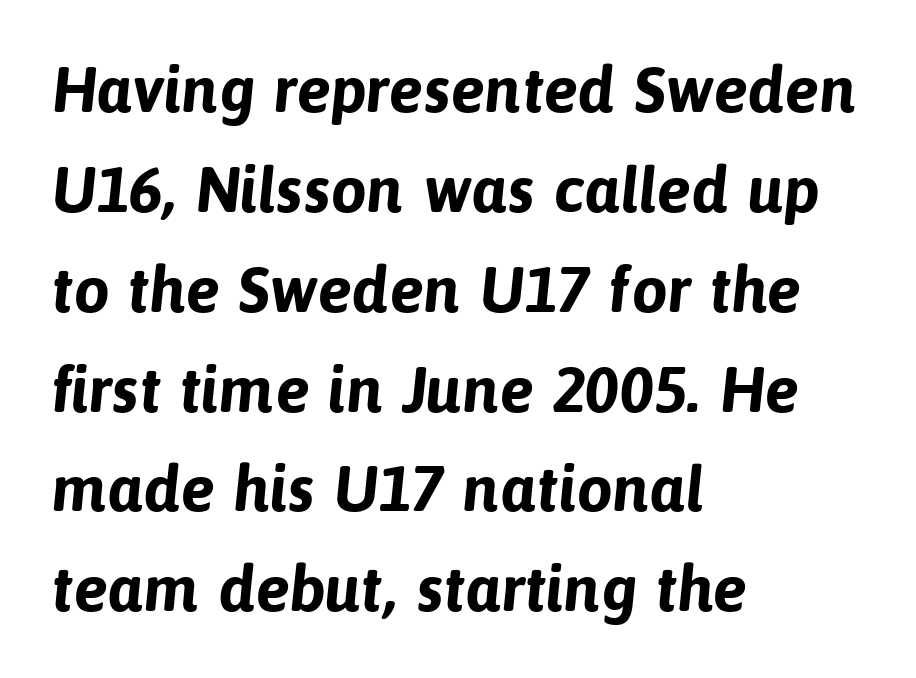
Q: Is the text bold? A: Yes.
Q: Is the typeface a serif or a sans-serif typeface? A: Sans-serif.
Q: Is the text underlined? A: No.
Q: How is the paragraph aligned? A: Left-aligned.
Q: Is the spacing between letters normal or unusually wide? A: Normal.
Q: Is the spacing between lines tight, normal or loose? A: Normal.
Q: Width (condensed, normal, or wide)? A: Normal.
Q: Stroke contrast? A: Low.
Q: x-height? A: Medium.
Q: Monospaced? A: No.
